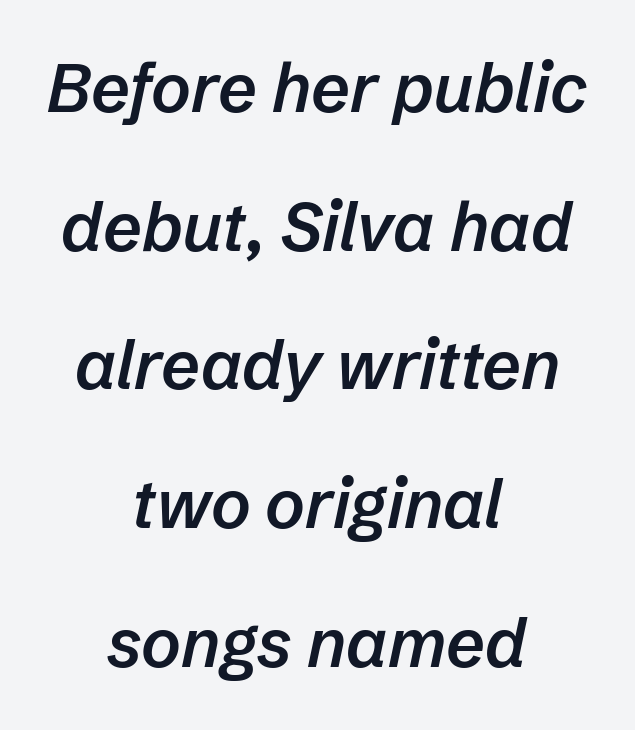
The image shows 68 px semibold type, italic (leaning right); set centered, loose line spacing (2.04x), normal letter spacing, not underlined; low stroke contrast and a medium x-height.
